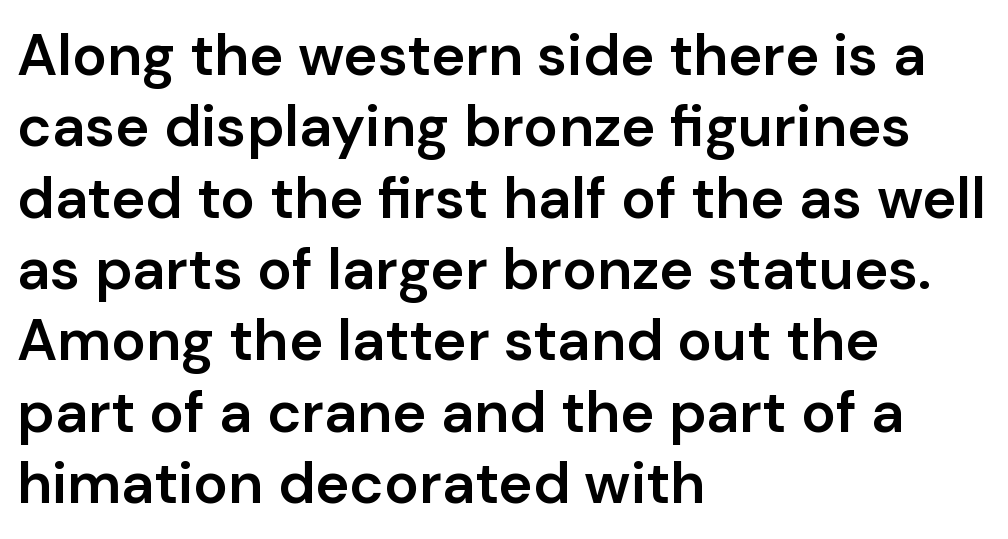
The image shows 58 px semibold sans-serif type, upright; set left-aligned, line spacing 1.23x, normal letter spacing, not underlined; low stroke contrast and a medium x-height.
